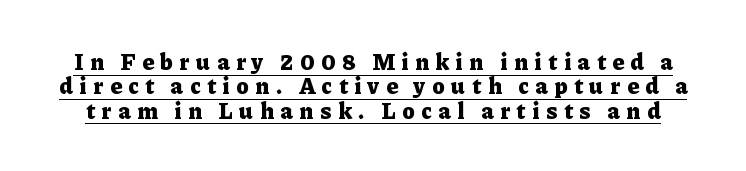
The image shows 23 px bold type, upright; set tight line spacing (1.06x), unusually wide letter spacing (+0.3 em), underlined.
